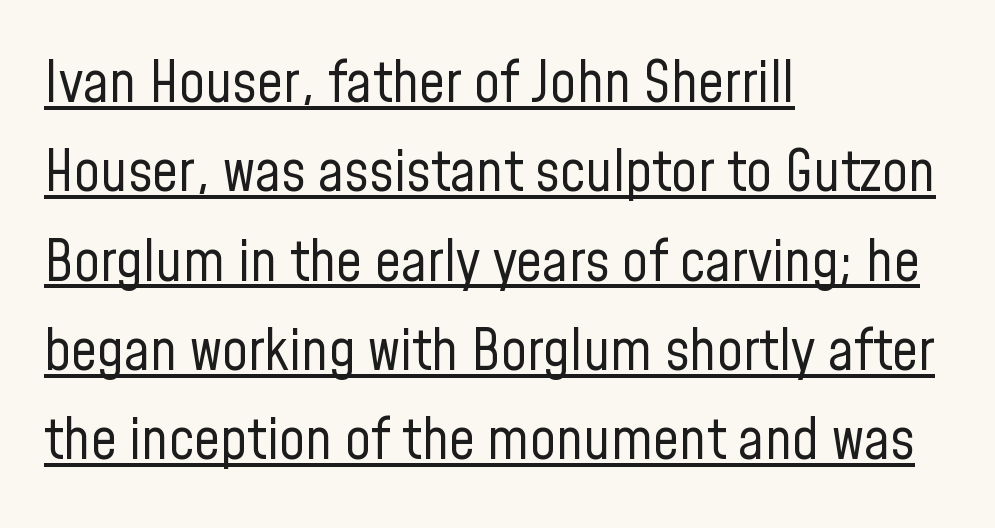
{"serif": "no", "italic": "no", "bold": "no", "weight": "regular", "width": "condensed", "stroke_contrast": "low", "x_height": "medium", "monospaced": "no", "underline": "yes", "align": "left", "line_spacing": "normal", "line_spacing_ratio": 1.54, "letter_spacing": "normal", "letter_spacing_em": 0.0, "glyph_px": 58}
